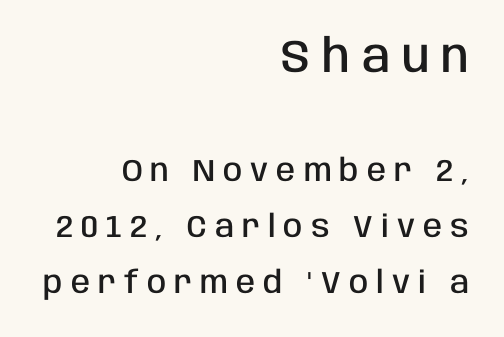
Q: Is the text bold? A: Semi-bold.
Q: Is the text italic (slanted)? A: No, it is upright.
Q: Is the typeface a serif or a sans-serif typeface? A: Sans-serif.
Q: Is the text underlined? A: No.
Q: How is the paragraph aligned? A: Right-aligned.
Q: Is the spacing between letters normal or unusually wide? A: Unusually wide.
Q: Which block of text is set in a larger size, the first (top) or the second (bottom)? A: The first (top) one.
Q: Width (condensed, normal, or wide)? A: Condensed.
Q: Stroke contrast? A: Low.
Q: x-height? A: Large.
Q: Monospaced? A: No.
